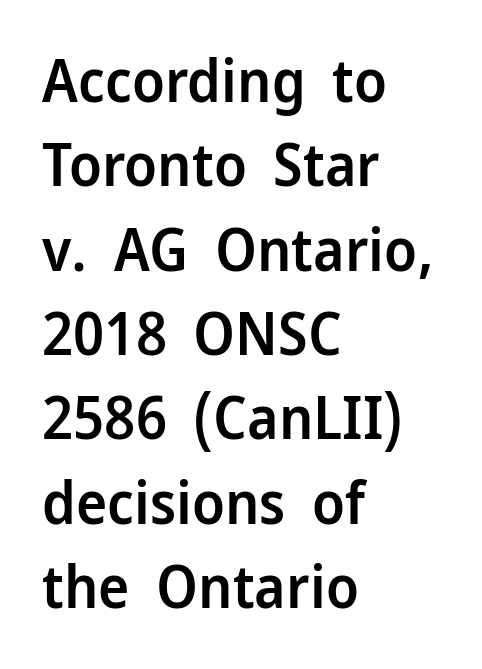
The type is set solid horizontally, with unmodified tracking. Posture: straight, roman, zero tilt. Its strokes are somewhat broadened, the hallmark of semibold type. This sample uses a sans-serif face. The rendering anchors every line to the left-hand side. The glyphs are unaccompanied by any horizontal stroke below them.
